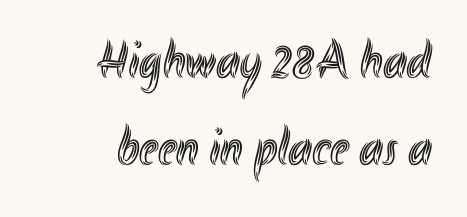
Honestly, the row spacing looks completely unremarkable. Here the designer chose a conventional face with non-uniform glyph widths. Bare-footed words on every line.
